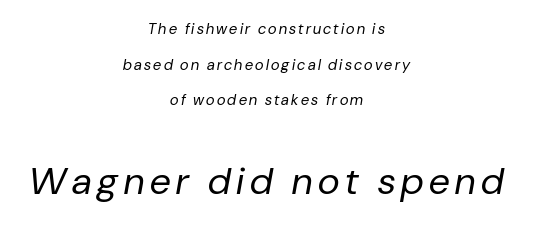
{"italic": "yes", "lean": "right", "slant_degrees": 10, "bold": "no", "weight": "regular", "width": "normal", "stroke_contrast": "low", "x_height": "medium", "monospaced": "no", "underline": "no", "align": "center", "line_spacing": "loose", "line_spacing_ratio": 2.37, "larger_block": "second", "size_ratio": 2.53, "glyph_px": 38}
